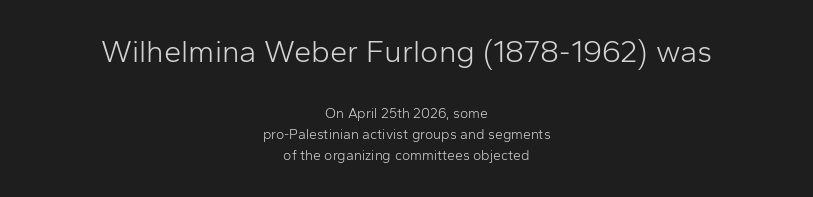
The letterforms sit shoulder to shoulder at normal distance. The rendering uses natural spacing where letterforms have individual widths. Rule under the text: the space is simply empty. Stem width sits at or under what a default text font uses.
